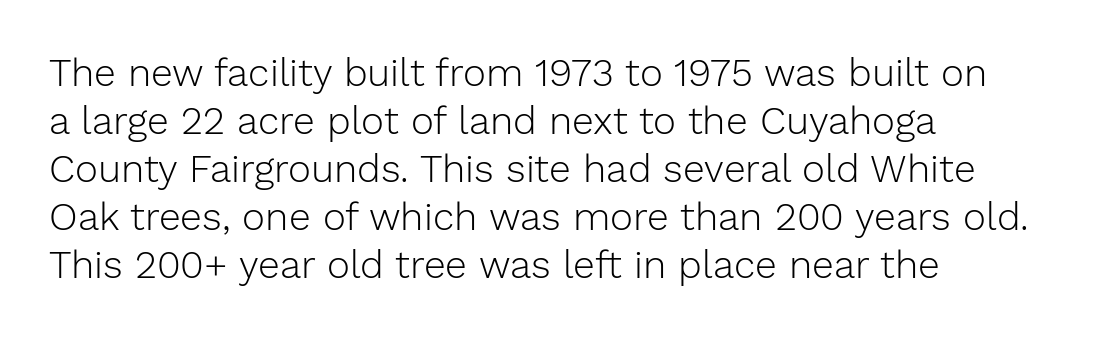
No italicization has been applied; the sample stays upright. Spacing verdict: proportional, widths tailored to each character. The type is set solid horizontally, with unmodified tracking. The passage shown is typeset with a sans-serif family. Compared with a centered layout, this one pins lines to the left instead. Quick note: underline off.
